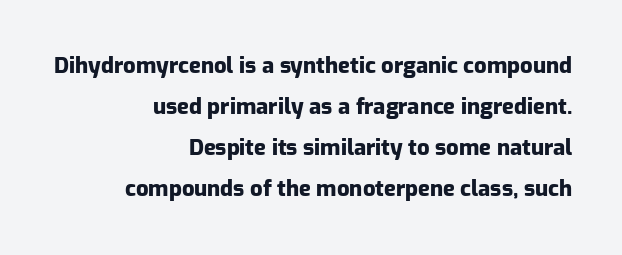
Visually the block forms a straight wall on the right and a jagged coastline on the left. Plenty of ink on the page — the face is bold. This rendering features lettering with no underline. Tracking value appears to be zero — textbook default spacing. This sample uses an upright cut, with every glyph sitting square on the baseline.
